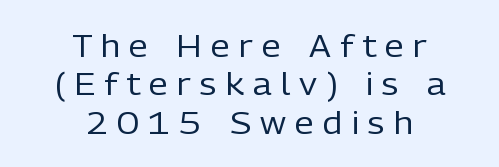
You can tell it's not italic because the verticals are truly vertical. Each word looks stretched out because of the extra space between its letters. The passage shown is not bold in any degree. Character widths vary here, with narrow letters taking less room than wide ones. Look at the bottom of the vertical strokes: they stop flat, with no serifs. The setting favours the middle, as headings and verse often do.
